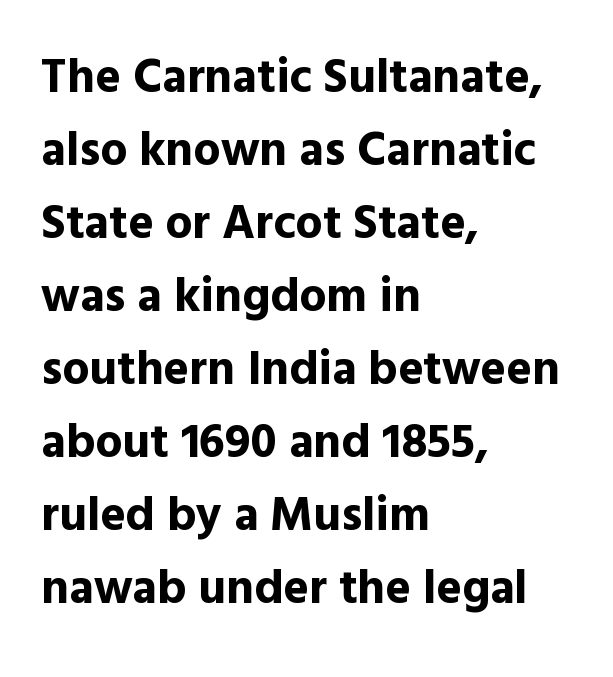
Q: Is the text bold? A: Yes.
Q: Is the text italic (slanted)? A: No, it is upright.
Q: Is the typeface a serif or a sans-serif typeface? A: Sans-serif.
Q: Is the text underlined? A: No.
Q: How is the paragraph aligned? A: Left-aligned.
Q: Is the spacing between letters normal or unusually wide? A: Normal.
Q: Is the spacing between lines tight, normal or loose? A: Normal.
Q: Width (condensed, normal, or wide)? A: Normal.
Q: x-height? A: Medium.
Q: Monospaced? A: No.
